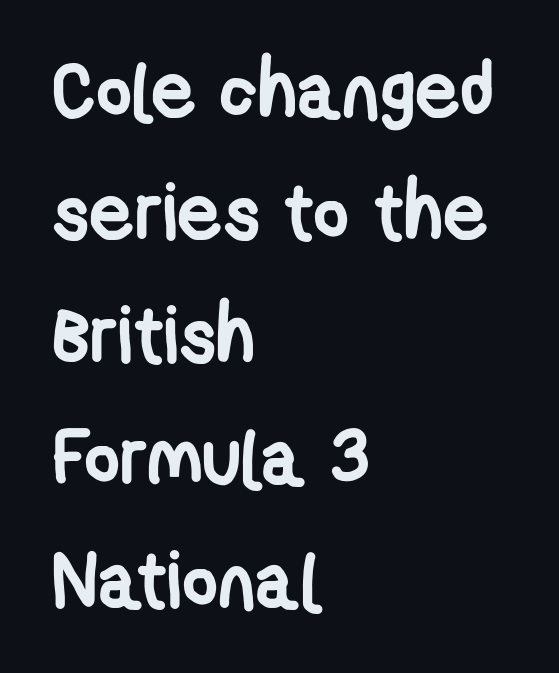
Q: Is the text bold? A: Yes.
Q: Is the typeface a serif or a sans-serif typeface? A: Sans-serif.
Q: Is the text underlined? A: No.
Q: How is the paragraph aligned? A: Left-aligned.
Q: Is the spacing between letters normal or unusually wide? A: Normal.
Q: Is the spacing between lines tight, normal or loose? A: Normal.
Q: Width (condensed, normal, or wide)? A: Condensed.
Q: Stroke contrast? A: Low.
Q: x-height? A: Medium.
Q: Monospaced? A: No.
